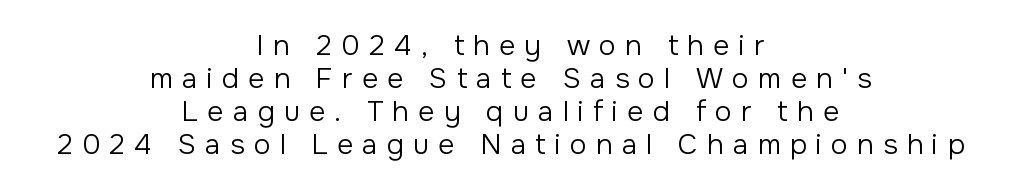
No heavy texture on the line: the type isn't bold. Reading down the block, each line starts at a different indent, mirrored at its end. The rendering inserts visible extra space after every character. Descenders hang freely into open space.
